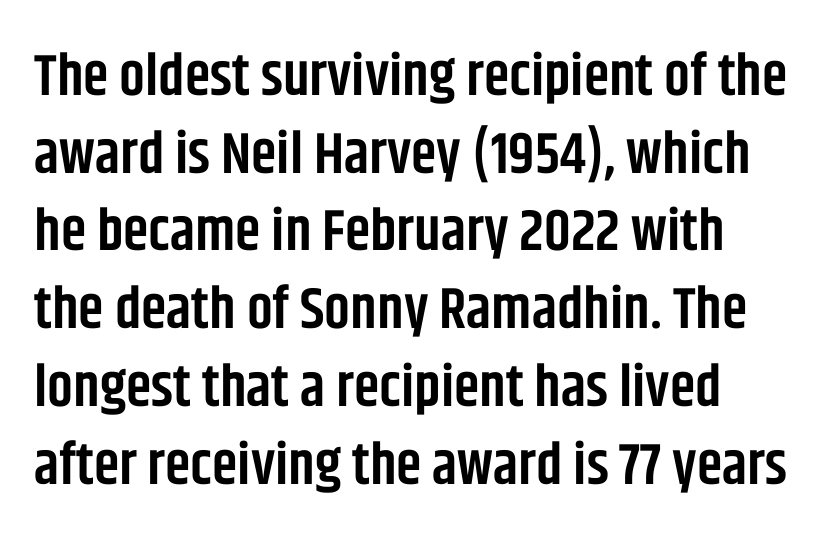
{"serif": "no", "italic": "no", "bold": "semi", "weight": "semibold", "width": "condensed", "stroke_contrast": "low", "x_height": "large", "monospaced": "no", "underline": "no", "align": "left", "line_spacing": "normal", "line_spacing_ratio": 1.34, "letter_spacing": "normal", "letter_spacing_em": 0.0, "glyph_px": 58}
